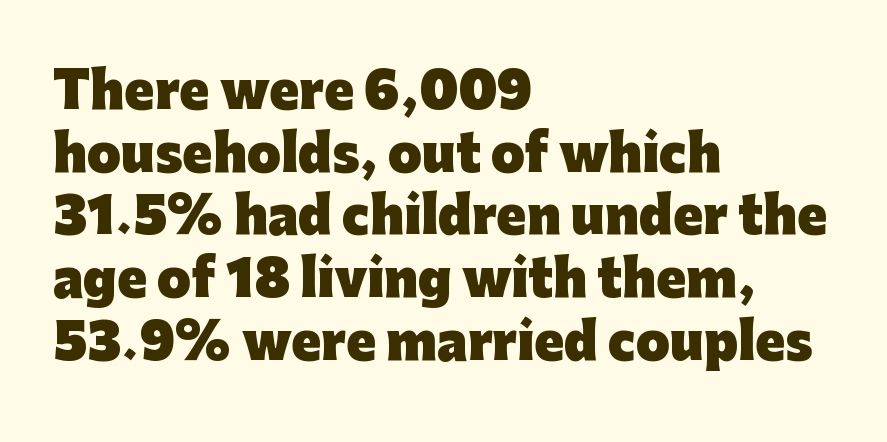
{"serif": "no", "italic": "no", "bold": "yes", "weight": "heavy", "width": "normal", "stroke_contrast": "low", "x_height": "medium", "monospaced": "no", "underline": "no", "align": "left", "line_spacing": "normal", "line_spacing_ratio": 1.28, "letter_spacing": "normal", "letter_spacing_em": 0.0, "glyph_px": 49}
